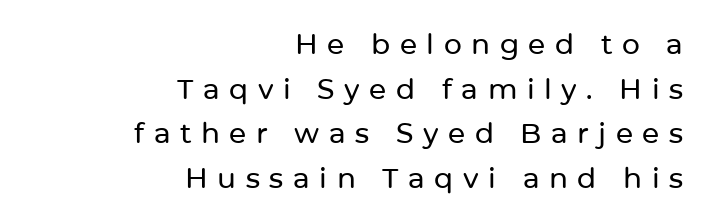
Q: Is the text italic (slanted)? A: No, it is upright.
Q: Is the typeface a serif or a sans-serif typeface? A: Sans-serif.
Q: Is the text underlined? A: No.
Q: How is the paragraph aligned? A: Right-aligned.
Q: Is the spacing between letters normal or unusually wide? A: Unusually wide.
Q: Is the spacing between lines tight, normal or loose? A: Normal.
Q: Width (condensed, normal, or wide)? A: Normal.
Q: Stroke contrast? A: Low.
Q: x-height? A: Medium.
Q: Monospaced? A: No.
